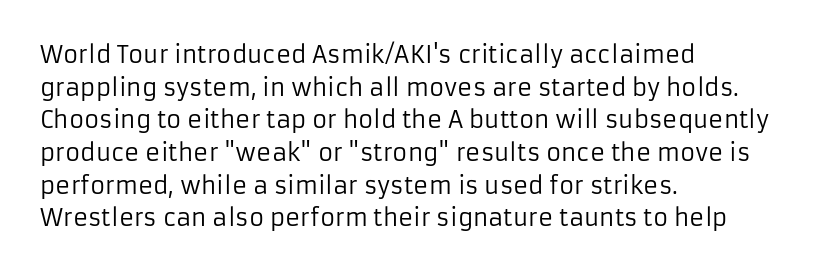
The image shows 23 px text type, upright; set left-aligned, normal line spacing (1.42x), normal letter spacing, not underlined.
